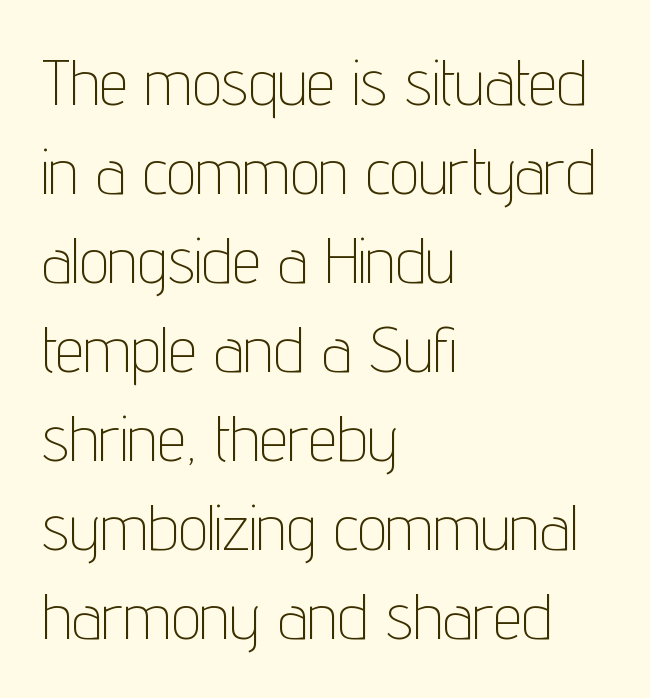
Q: Is the text bold? A: No.
Q: Is the text italic (slanted)? A: No, it is upright.
Q: Is the typeface a serif or a sans-serif typeface? A: Sans-serif.
Q: Is the text underlined? A: No.
Q: How is the paragraph aligned? A: Left-aligned.
Q: Is the spacing between letters normal or unusually wide? A: Normal.
Q: Is the spacing between lines tight, normal or loose? A: Normal.
Q: Width (condensed, normal, or wide)? A: Condensed.
Q: Stroke contrast? A: Low.
Q: x-height? A: Medium.
Q: Monospaced? A: No.
